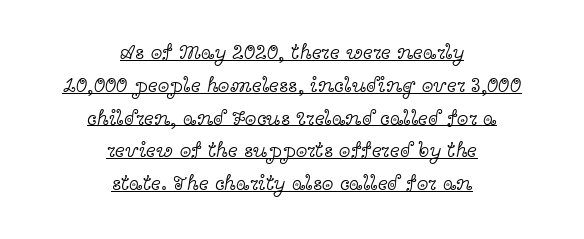
{"bold": "no", "underline": "yes", "align": "center", "line_spacing": "normal", "line_spacing_ratio": 1.56, "letter_spacing": "normal", "letter_spacing_em": 0.0, "glyph_px": 21}
